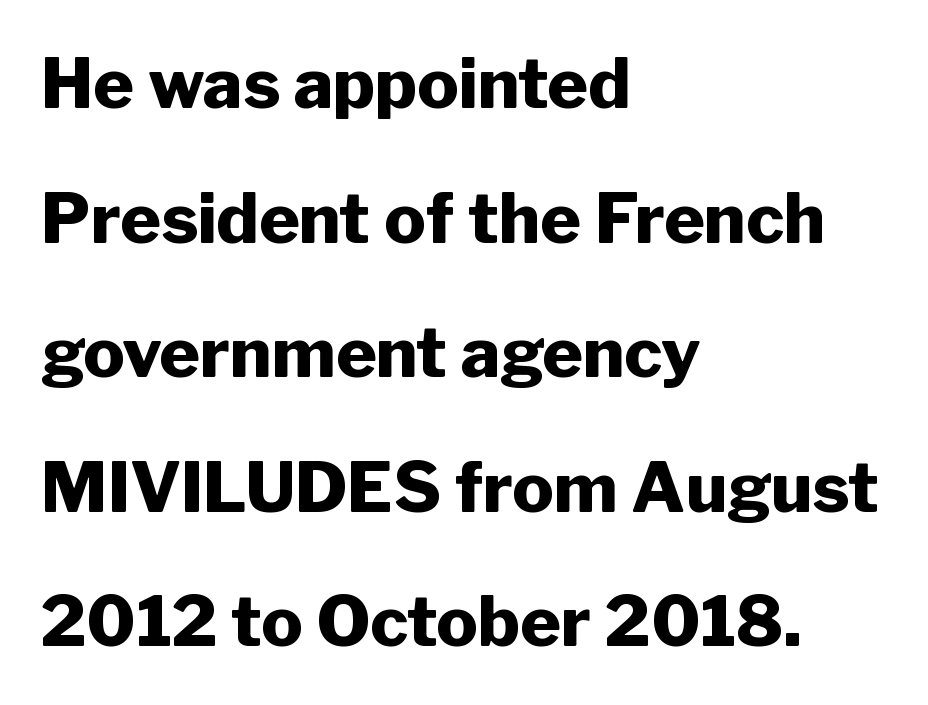
The image shows 69 px heavy sans-serif type, upright; set left-aligned, loose line spacing (1.95x), normal letter spacing, not underlined; low stroke contrast and a medium x-height.
